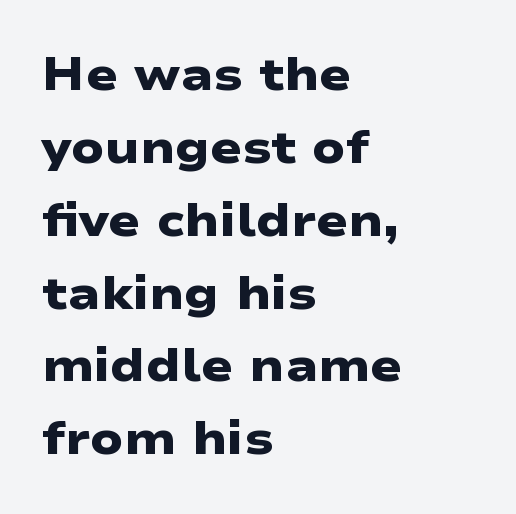
The image shows 47 px heavy, wide sans-serif type; set left-aligned, normal line spacing (1.55x), normal letter spacing, not underlined; low stroke contrast and a medium x-height.
